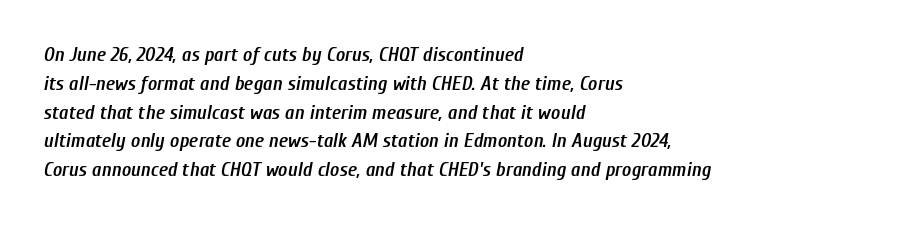
{"italic": "yes", "lean": "right", "slant_degrees": 10, "bold": "semi", "underline": "no", "align": "left", "line_spacing": "normal", "line_spacing_ratio": 1.44, "letter_spacing": "normal", "letter_spacing_em": 0.0, "glyph_px": 20}
